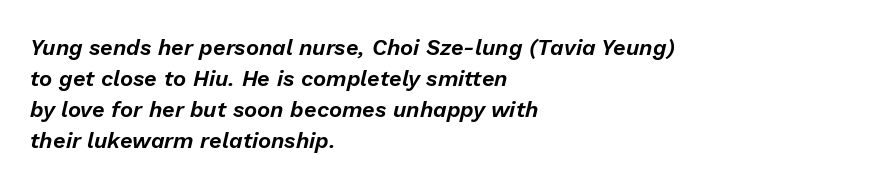
{"italic": "yes", "lean": "right", "slant_degrees": 13, "underline": "no", "align": "left", "line_spacing": "normal", "line_spacing_ratio": 1.41, "letter_spacing": "normal", "letter_spacing_em": 0.0, "glyph_px": 22}
